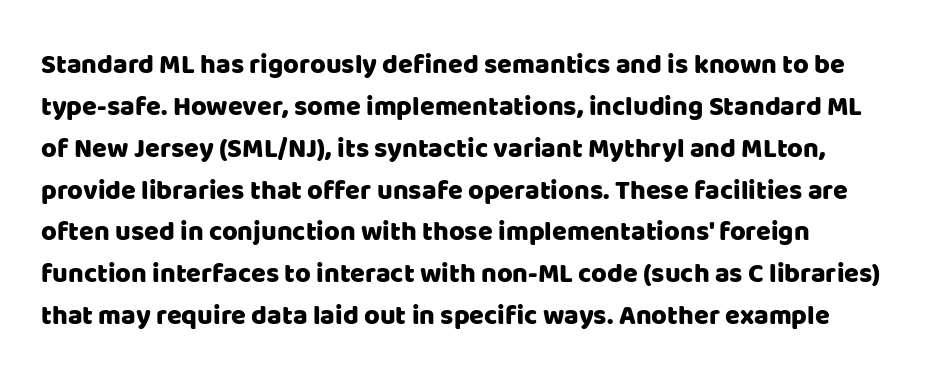
The image shows 27 px text type, upright; set normal line spacing (1.55x), normal letter spacing, not underlined.
